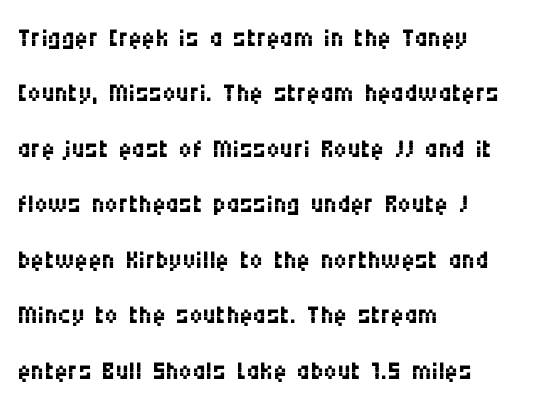
{"serif": "no", "italic": "no", "bold": "no", "weight": "regular", "width": "condensed", "stroke_contrast": "medium", "x_height": "large", "monospaced": "no", "underline": "no", "align": "left", "line_spacing": "normal", "line_spacing_ratio": 1.5, "letter_spacing": "normal", "letter_spacing_em": 0.0, "glyph_px": 37}
